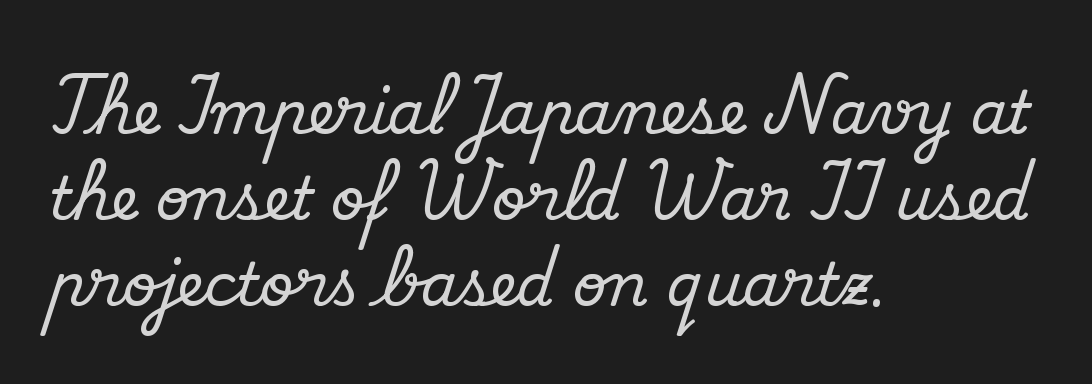
{"serif": "yes", "width": "normal", "stroke_contrast": "medium", "x_height": "small", "monospaced": "no", "underline": "no", "align": "left", "line_spacing": "normal", "line_spacing_ratio": 1.46, "letter_spacing": "normal", "letter_spacing_em": 0.0, "glyph_px": 59}
